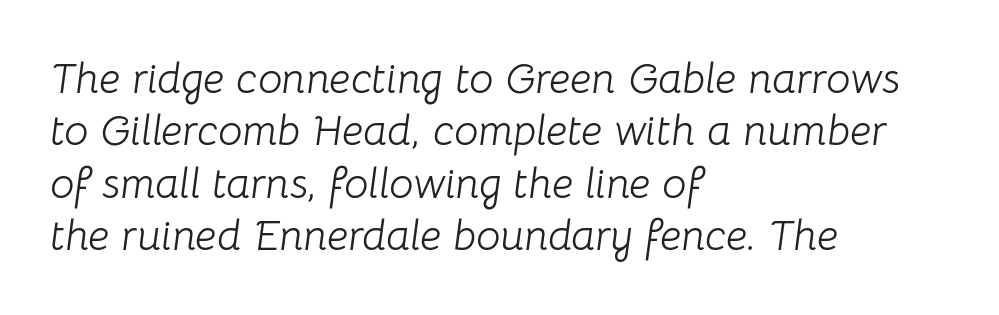
{"italic": "yes", "lean": "right", "slant_degrees": 8, "bold": "no", "weight": "light", "width": "normal", "stroke_contrast": "low", "x_height": "medium", "monospaced": "no", "underline": "no", "align": "left", "line_spacing_ratio": 1.22, "letter_spacing": "normal", "letter_spacing_em": 0.0, "glyph_px": 43}
